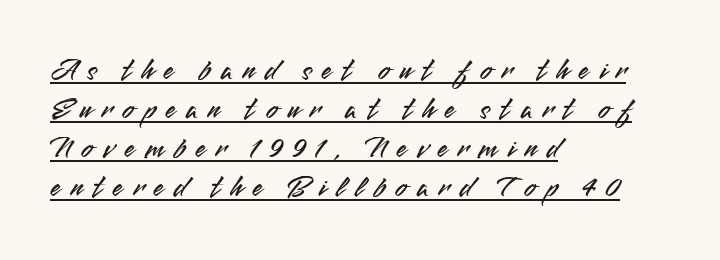
The rendering anchors every line to the left-hand side. Words appear elongated and porous because spacing is wide. These lines are rendered in a variable-pitch font. The rendered words wear a rule along their underside.
